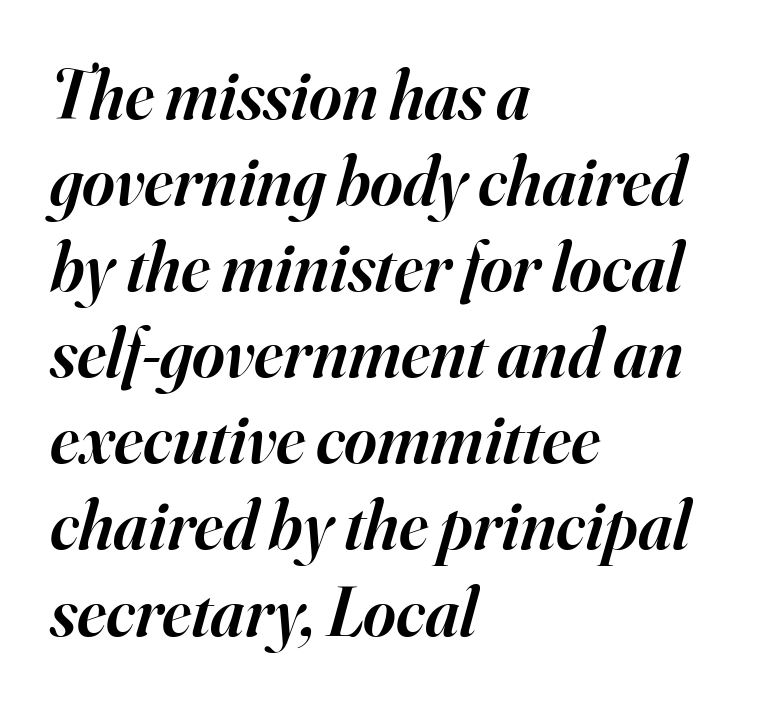
The image shows 70 px semibold serif type, italic (leaning right); set left-aligned, line spacing 1.23x, normal letter spacing, not underlined; high stroke contrast and a small x-height.
